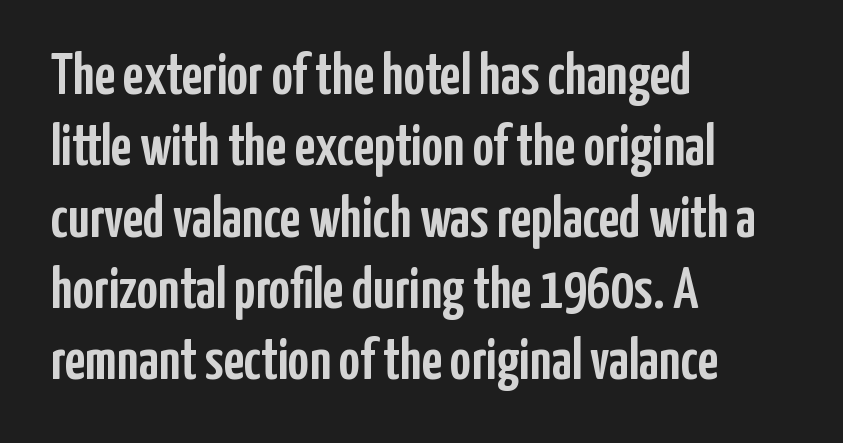
Just letters on the line, the space beneath them empty. Tracking here is standard; glyphs follow each other at the usual distance. Serifs: no, the terminals of the letterforms are clean. This sample has the flowing, uneven cadence of proportional lettering. Ordinary non-slanted type is in use.
